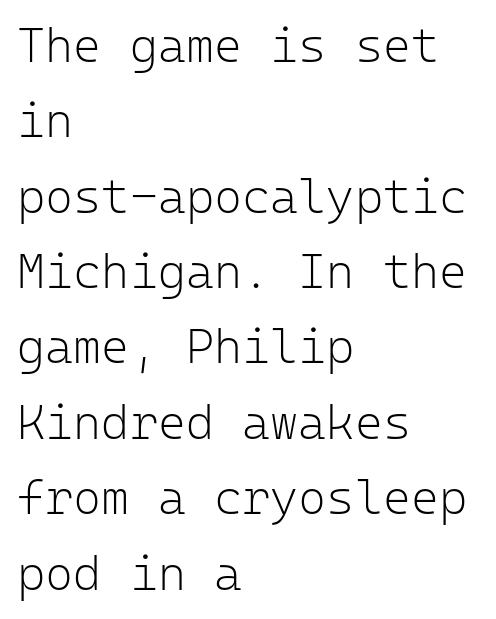
{"serif": "no", "italic": "no", "bold": "no", "weight": "light", "width": "normal", "stroke_contrast": "low", "x_height": "medium", "monospaced": "yes", "underline": "no", "align": "left", "line_spacing": "normal", "line_spacing_ratio": 1.57, "letter_spacing": "normal", "letter_spacing_em": 0.0, "glyph_px": 48}
